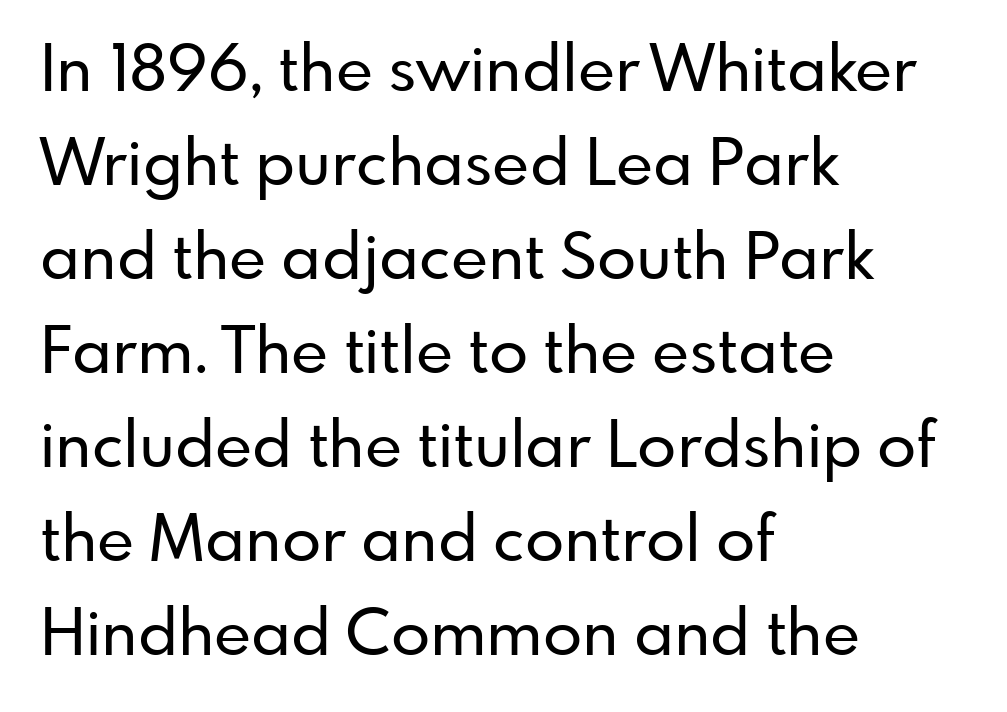
Q: Is the text italic (slanted)? A: No, it is upright.
Q: Is the typeface a serif or a sans-serif typeface? A: Sans-serif.
Q: Is the text underlined? A: No.
Q: How is the paragraph aligned? A: Left-aligned.
Q: Is the spacing between letters normal or unusually wide? A: Normal.
Q: Is the spacing between lines tight, normal or loose? A: Normal.
Q: Width (condensed, normal, or wide)? A: Normal.
Q: Stroke contrast? A: Low.
Q: x-height? A: Small.
Q: Monospaced? A: No.
